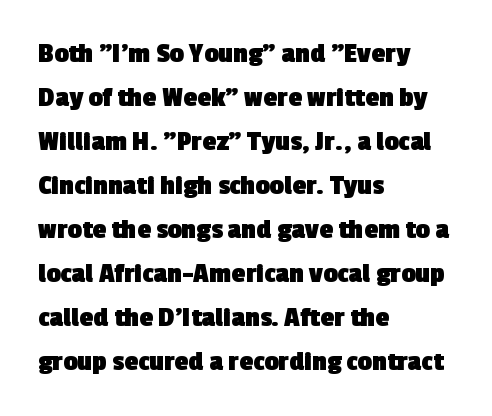
Pretty heavy lettering here — definitely bold. Note: no serifs on the glyphs. Note the varied advance widths — an 'i' is clearly narrower than an 'm'. The space beneath each line is pristine and unruled. The rendering uses a moderate line-height, typical for paragraphs. Reading down the block, your eye returns to a fixed left position each line.
